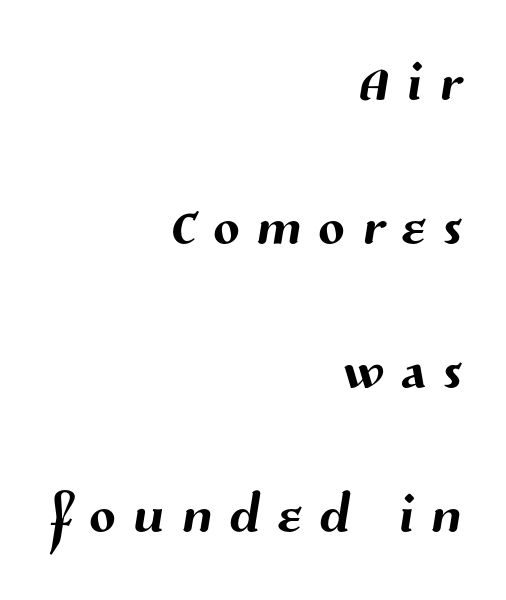
The image shows 77 px sans-serif type; set right-aligned, line spacing 1.87x, unusually wide letter spacing (+0.23 em), not underlined; medium stroke contrast and a medium x-height.
